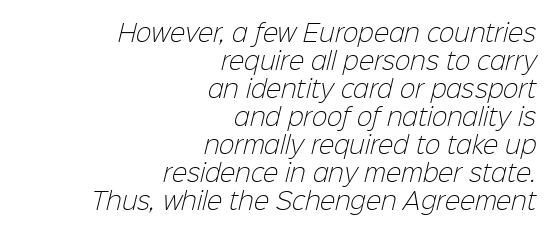
{"bold": "no", "underline": "no", "align": "right", "line_spacing_ratio": 1.22, "letter_spacing": "normal", "letter_spacing_em": 0.0, "glyph_px": 23}
